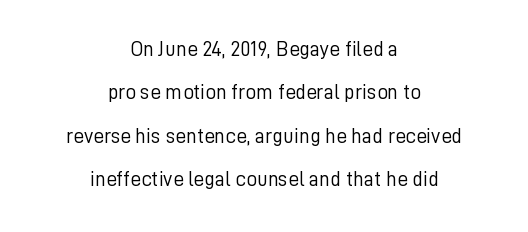
Q: Is the text bold? A: No.
Q: Is the text italic (slanted)? A: No, it is upright.
Q: Is the text underlined? A: No.
Q: How is the paragraph aligned? A: Centered.
Q: Is the spacing between letters normal or unusually wide? A: Normal.
Q: Is the spacing between lines tight, normal or loose? A: Loose.
